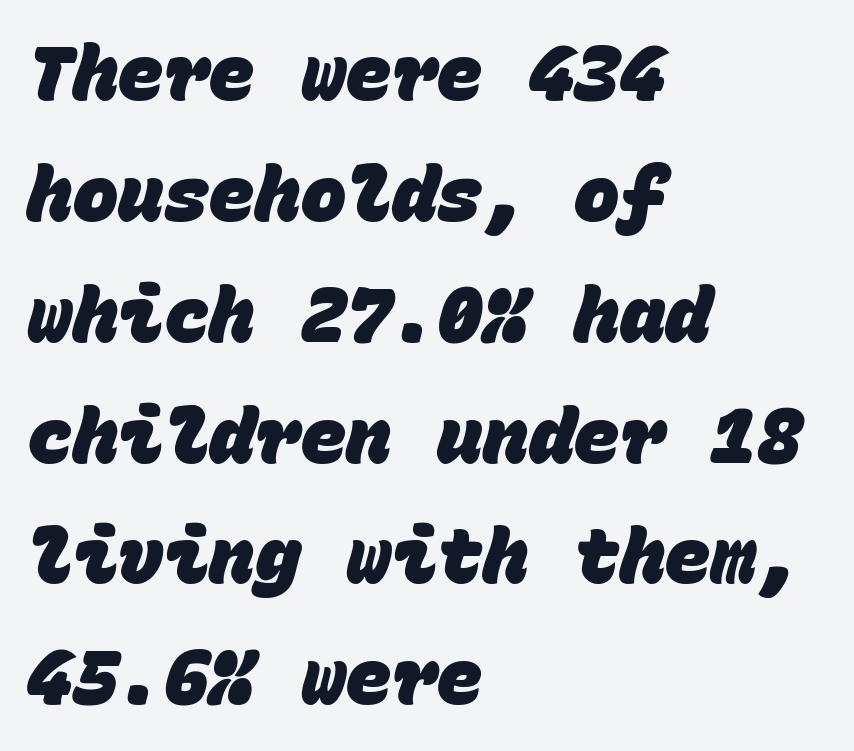
The image shows 76 px heavy sans-serif type, monospaced; set left-aligned, normal line spacing (1.59x), normal letter spacing, not underlined; low stroke contrast and a large x-height.
